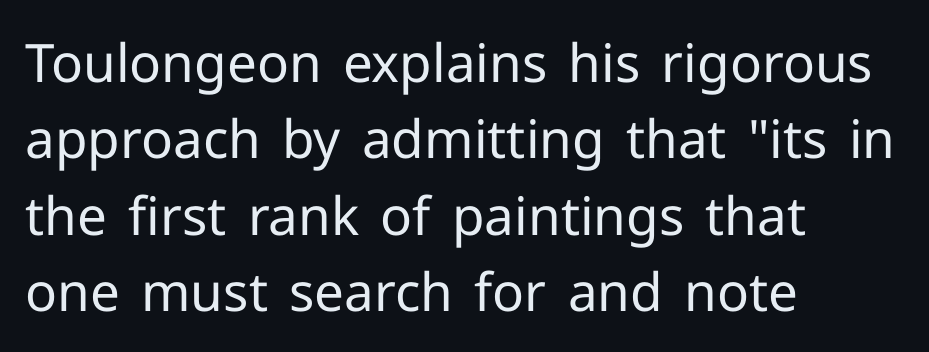
{"serif": "no", "italic": "no", "bold": "no", "weight": "regular", "width": "normal", "stroke_contrast": "low", "x_height": "medium", "monospaced": "no", "underline": "no", "align": "left", "line_spacing": "normal", "line_spacing_ratio": 1.44, "letter_spacing": "normal", "letter_spacing_em": 0.0, "glyph_px": 53}
